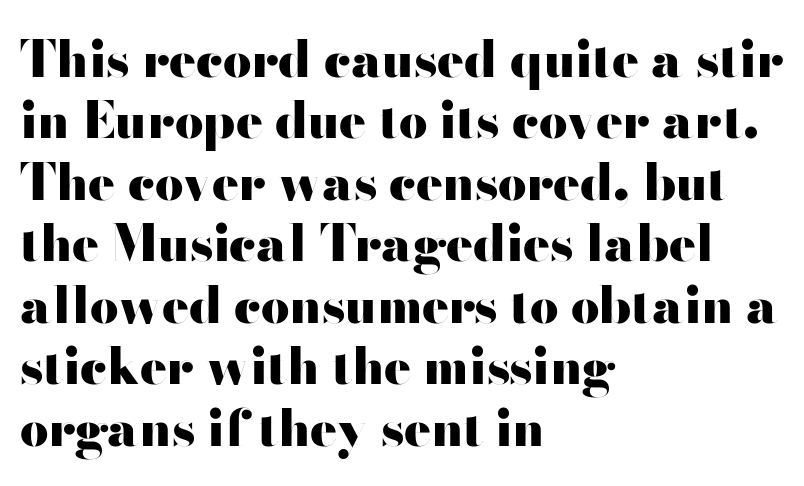
The image shows 50 px heavy, wide sans-serif type, upright; set left-aligned, line spacing 1.23x, normal letter spacing, not underlined; high stroke contrast and a small x-height.
